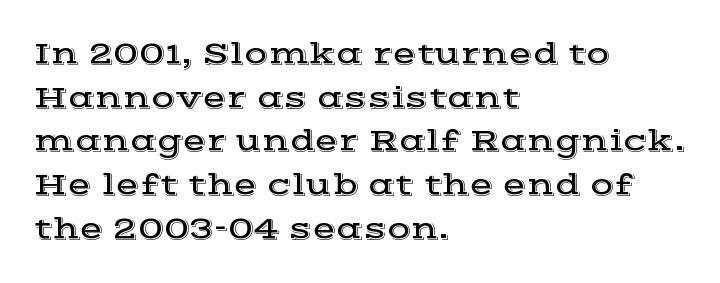
Q: Is the text italic (slanted)? A: No, it is upright.
Q: Is the typeface a serif or a sans-serif typeface? A: Serif.
Q: Is the text underlined? A: No.
Q: How is the paragraph aligned? A: Left-aligned.
Q: Is the spacing between letters normal or unusually wide? A: Normal.
Q: Is the spacing between lines tight, normal or loose? A: Normal.
Q: Width (condensed, normal, or wide)? A: Wide.
Q: x-height? A: Medium.
Q: Monospaced? A: No.
